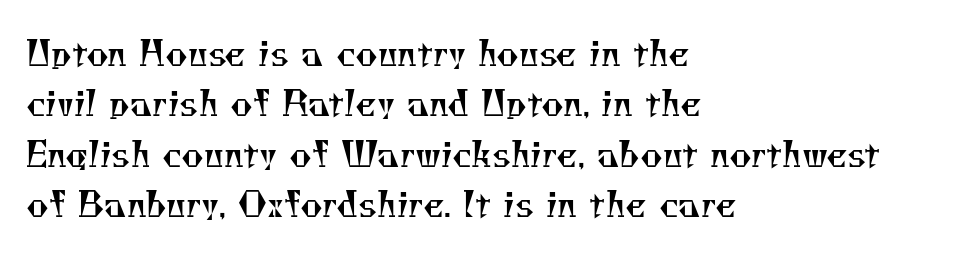
{"serif": "yes", "bold": "no", "weight": "regular", "width": "normal", "stroke_contrast": "medium", "x_height": "small", "monospaced": "no", "underline": "no", "align": "left", "line_spacing": "normal", "line_spacing_ratio": 1.48, "letter_spacing": "normal", "letter_spacing_em": 0.0, "glyph_px": 34}
